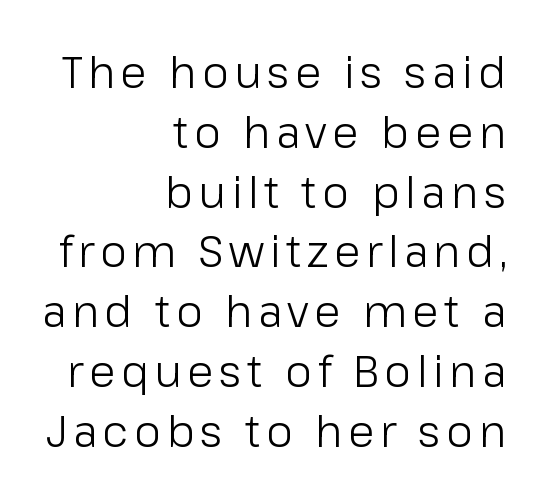
{"serif": "no", "italic": "no", "bold": "no", "weight": "light", "width": "normal", "stroke_contrast": "low", "x_height": "medium", "monospaced": "no", "underline": "no", "align": "right", "line_spacing": "normal", "line_spacing_ratio": 1.39, "glyph_px": 43}
